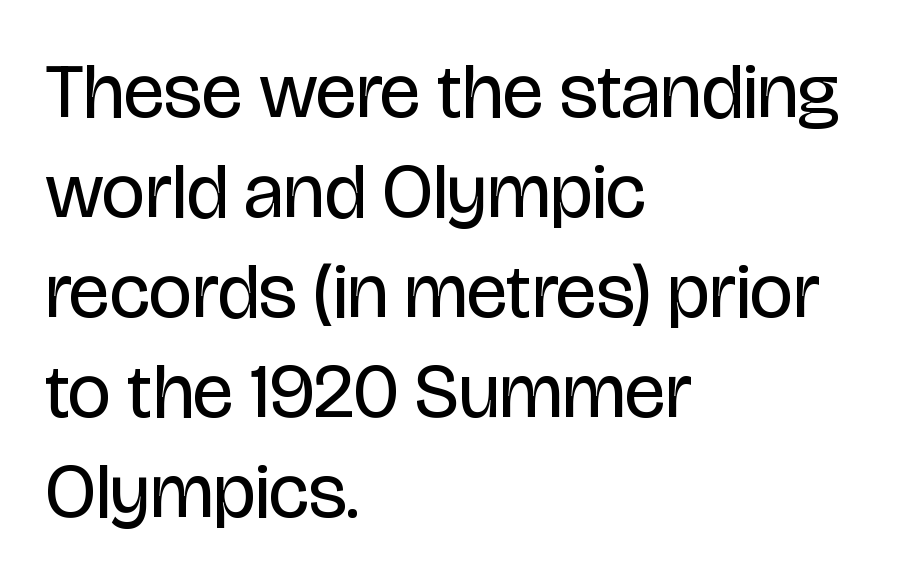
The image shows 77 px regular-weight, condensed sans-serif type, upright; set left-aligned, normal line spacing (1.3x), normal letter spacing, not underlined; low stroke contrast and a large x-height.
